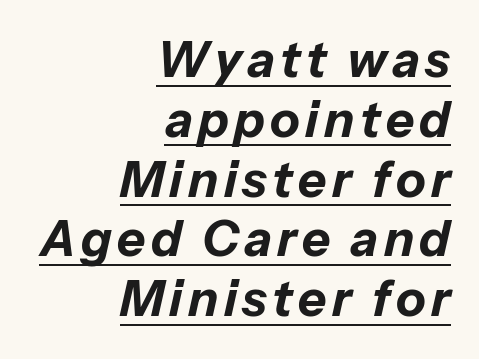
The image shows 49 px bold type, italic (leaning right); set right-aligned, line spacing 1.22x, underlined; low stroke contrast and a medium x-height.
